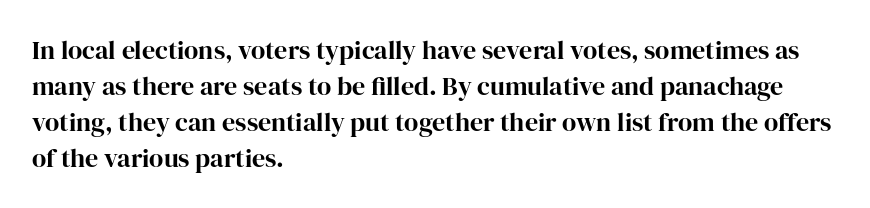
{"italic": "no", "underline": "no", "align": "left", "line_spacing": "normal", "line_spacing_ratio": 1.38, "letter_spacing": "normal", "letter_spacing_em": 0.0, "glyph_px": 26}
